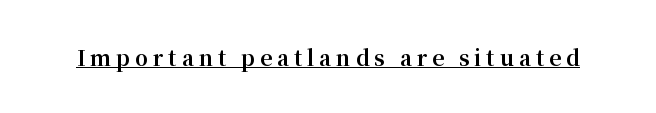
{"italic": "no", "bold": "yes", "underline": "yes", "letter_spacing": "wide", "letter_spacing_em": 0.23, "glyph_px": 21}
